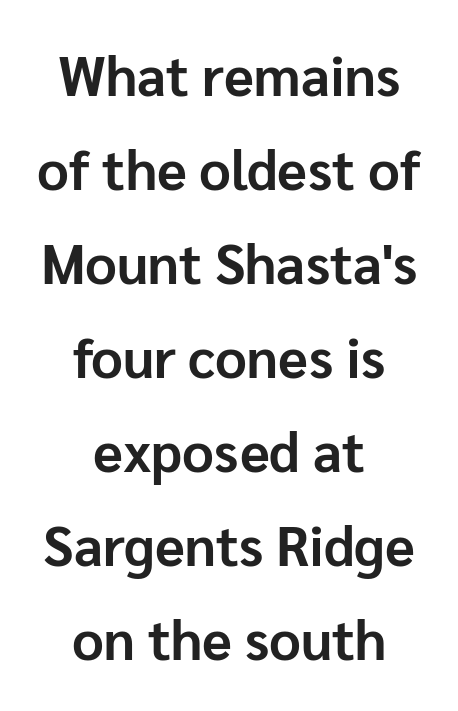
Q: Is the text bold? A: Yes.
Q: Is the text italic (slanted)? A: No, it is upright.
Q: Is the typeface a serif or a sans-serif typeface? A: Sans-serif.
Q: Is the text underlined? A: No.
Q: How is the paragraph aligned? A: Centered.
Q: Is the spacing between letters normal or unusually wide? A: Normal.
Q: Width (condensed, normal, or wide)? A: Normal.
Q: Stroke contrast? A: Low.
Q: x-height? A: Medium.
Q: Monospaced? A: No.
